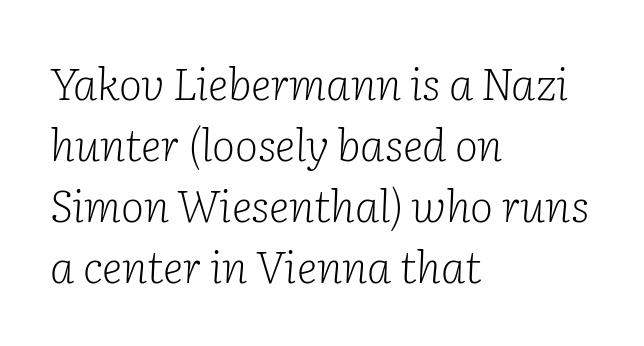
Q: Is the text bold? A: No.
Q: Is the text italic (slanted)? A: Yes, it leans right by about 2 degrees.
Q: Is the typeface a serif or a sans-serif typeface? A: Serif.
Q: Is the text underlined? A: No.
Q: How is the paragraph aligned? A: Left-aligned.
Q: Is the spacing between letters normal or unusually wide? A: Normal.
Q: Is the spacing between lines tight, normal or loose? A: Normal.
Q: Width (condensed, normal, or wide)? A: Normal.
Q: Stroke contrast? A: Low.
Q: x-height? A: Medium.
Q: Monospaced? A: No.
